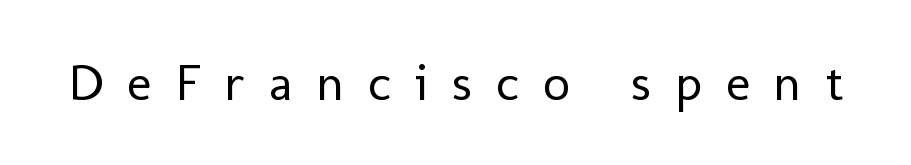
These lines are rendered in a variable-pitch font. Unlike italic type, these characters show no tilt at all. Inter-character spacing is expanded well beyond the font's built-in metrics. On a weight scale, this lands at 450 or below. The typeface chosen for these lines omits serifs.
